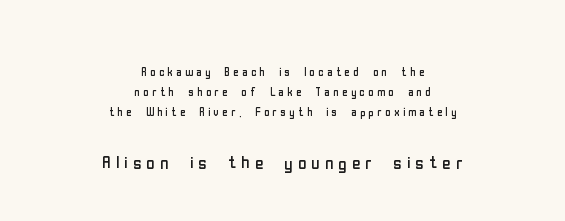
Q: Is the text bold? A: No.
Q: Is the text italic (slanted)? A: No, it is upright.
Q: Is the text underlined? A: No.
Q: How is the paragraph aligned? A: Centered.
Q: Is the spacing between letters normal or unusually wide? A: Unusually wide.
Q: Is the spacing between lines tight, normal or loose? A: Normal.
Q: Which block of text is set in a larger size, the first (top) or the second (bottom)? A: The second (bottom) one.
